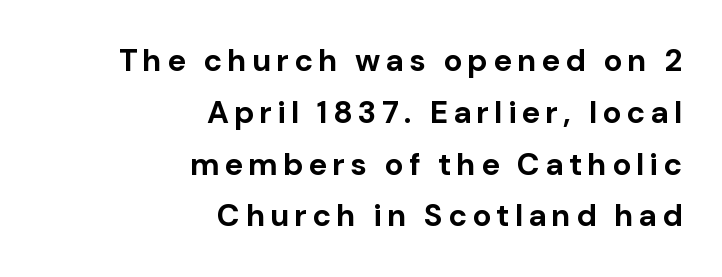
These lines are rendered in a variable-pitch font. Bare-footed words on every line. This rendering employs a face without finishing strokes, i.e., a sans-serif. Designer's note — italics off, roman on. In terms of leading, this rendering sits right in the middle. Its strokes are broad and dark, the hallmark of bold type.
